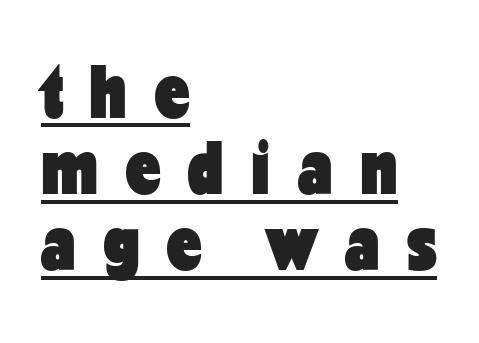
You could not count columns in this text — the font is proportionally spaced. A rule runs beneath these lines of type. Every row of glyphs begins at an identical x-position on the left. Ordinary non-slanted type is in use. The font family rendered here belongs to the sans-serif group.
